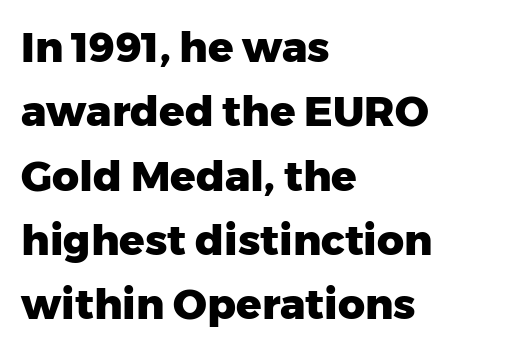
Q: Is the text bold? A: Yes.
Q: Is the text italic (slanted)? A: No, it is upright.
Q: Is the typeface a serif or a sans-serif typeface? A: Sans-serif.
Q: Is the text underlined? A: No.
Q: How is the paragraph aligned? A: Left-aligned.
Q: Is the spacing between letters normal or unusually wide? A: Normal.
Q: Is the spacing between lines tight, normal or loose? A: Normal.
Q: Width (condensed, normal, or wide)? A: Normal.
Q: Stroke contrast? A: Low.
Q: x-height? A: Medium.
Q: Monospaced? A: No.
